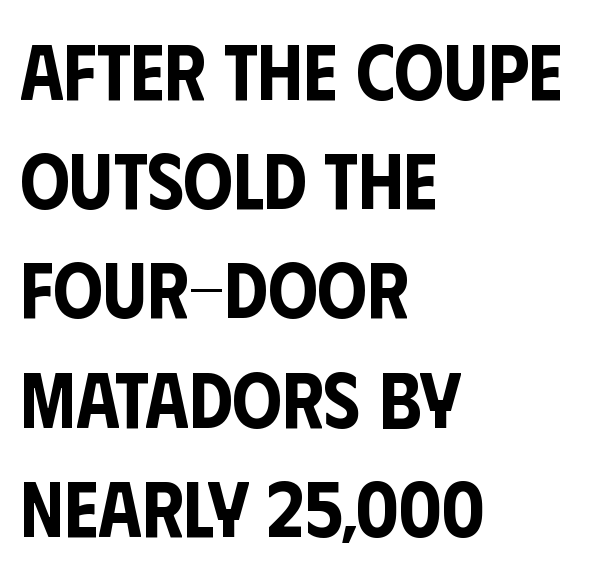
The image shows 78 px condensed sans-serif type, upright; set left-aligned, normal line spacing (1.4x), normal letter spacing, not underlined; low stroke contrast and a large x-height.
